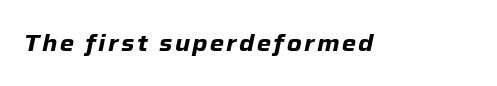
The image shows 23 px bold type, italic (leaning right); set not underlined.
